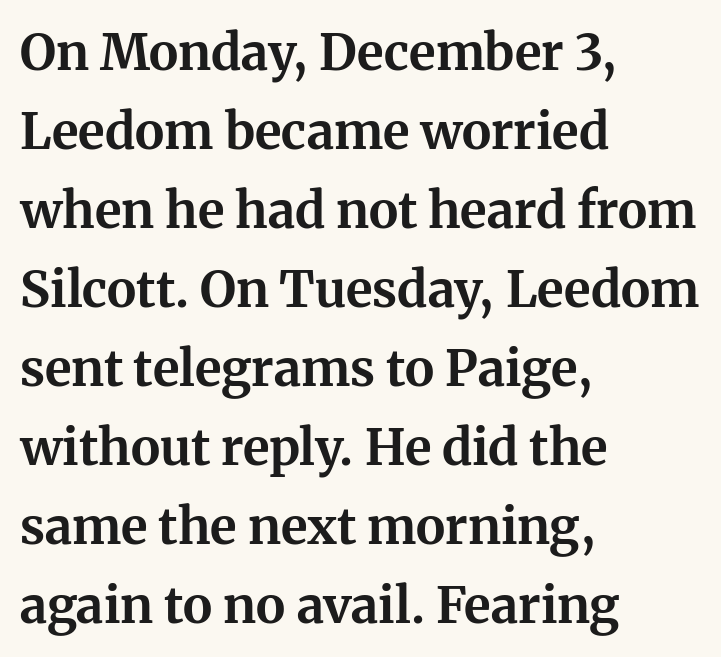
{"serif": "yes", "italic": "no", "bold": "yes", "weight": "bold", "width": "normal", "stroke_contrast": "medium", "x_height": "medium", "monospaced": "no", "underline": "no", "align": "left", "line_spacing": "normal", "line_spacing_ratio": 1.58, "letter_spacing": "normal", "letter_spacing_em": 0.0, "glyph_px": 50}
